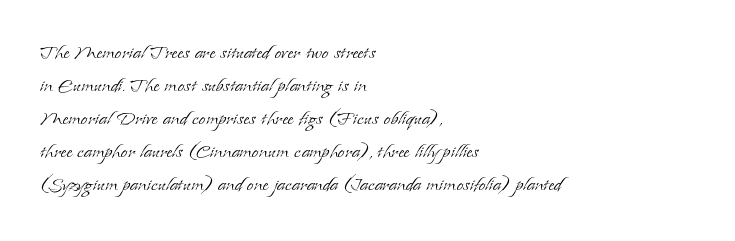
{"bold": "no", "underline": "no", "align": "left", "line_spacing": "normal", "line_spacing_ratio": 1.38, "letter_spacing": "normal", "letter_spacing_em": 0.0, "glyph_px": 24}
